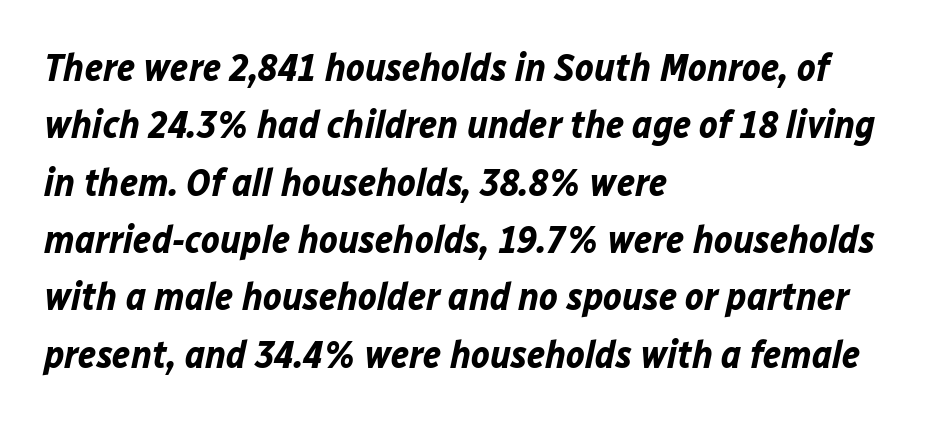
{"italic": "yes", "lean": "right", "slant_degrees": 12, "bold": "yes", "weight": "bold", "width": "normal", "stroke_contrast": "low", "x_height": "medium", "monospaced": "no", "underline": "no", "align": "left", "line_spacing": "normal", "line_spacing_ratio": 1.47, "letter_spacing": "normal", "letter_spacing_em": 0.0, "glyph_px": 39}
